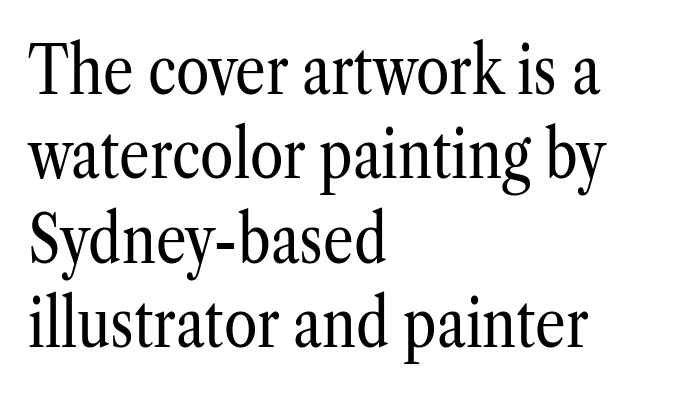
{"serif": "yes", "italic": "no", "bold": "no", "weight": "regular", "width": "condensed", "stroke_contrast": "low", "x_height": "medium", "monospaced": "no", "underline": "no", "align": "left", "line_spacing_ratio": 1.24, "letter_spacing": "normal", "letter_spacing_em": 0.0, "glyph_px": 68}
